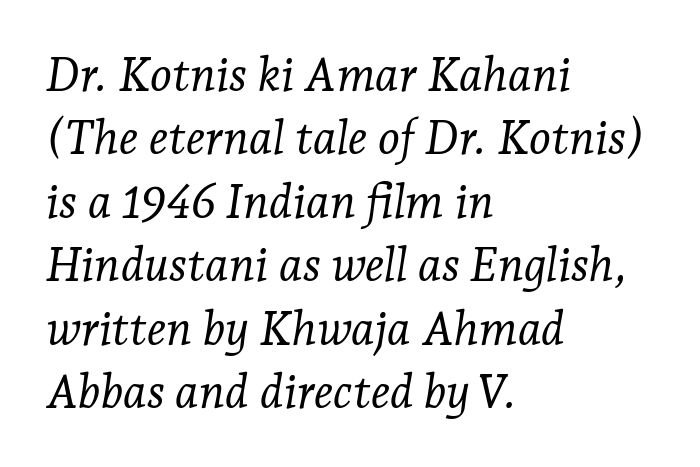
The weight would be labelled regular, book, light, or lighter still. Where is the straight margin? On the left. Regarding leading, the lines here are spaced in the standard way. In terms of letterform style, serifs are clearly present. The specimen omits any rule beneath the text block's lines.
